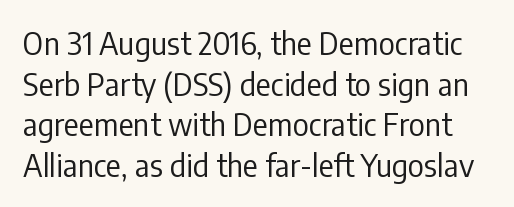
Every stem runs plumb, perpendicular to the baseline. Vertically, the passage feels balanced, rows spaced as you'd expect. Glance below the letters and you will spot only blank space. Bold? No — there's no thickening of the strokes.
